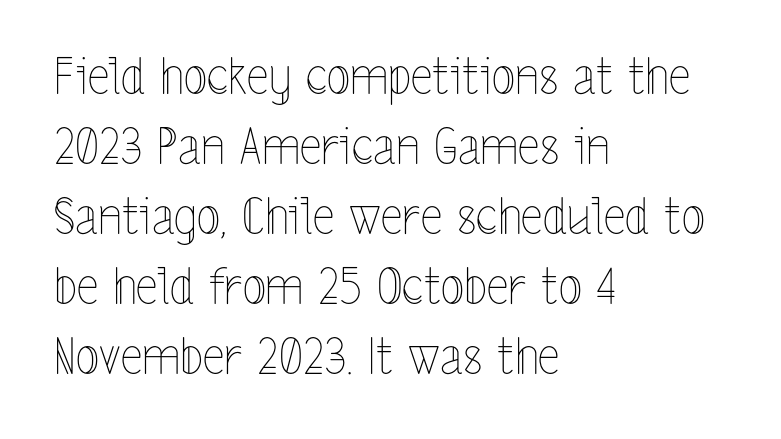
These lines stack with their left ends in a neat column. The gaps between neighbouring characters are ordinary and unremarkable. Heaviness? Minimal to ordinary, like unemphasized prose. Descender tails drop into unmarked territory.
